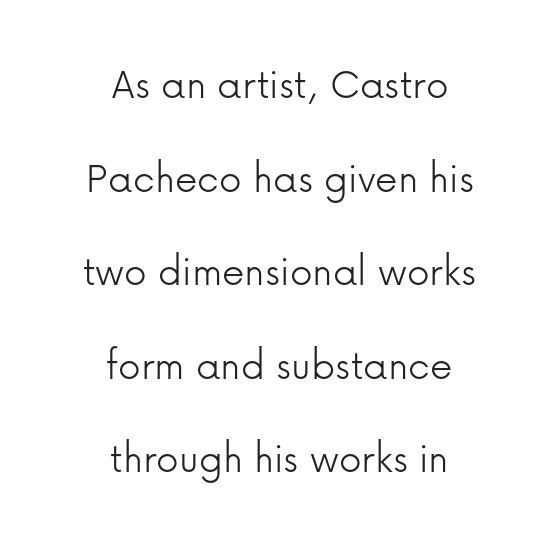
The image shows 45 px light sans-serif type, upright; set centered, loose line spacing (2.08x), normal letter spacing, not underlined; low stroke contrast and a medium x-height.
